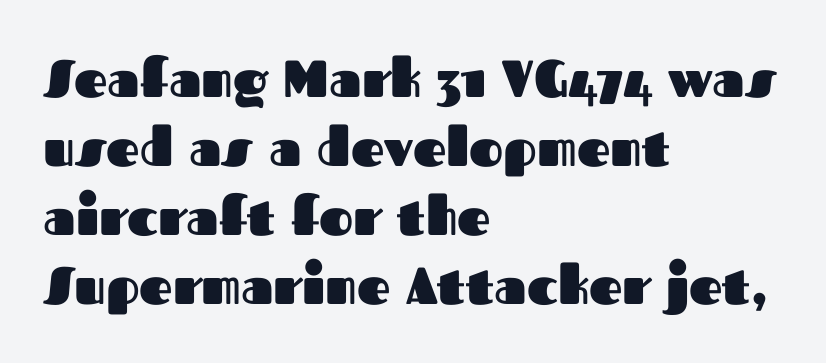
Q: Is the text bold? A: Yes.
Q: Is the text italic (slanted)? A: No, it is upright.
Q: Is the typeface a serif or a sans-serif typeface? A: Sans-serif.
Q: Is the text underlined? A: No.
Q: How is the paragraph aligned? A: Left-aligned.
Q: Is the spacing between letters normal or unusually wide? A: Normal.
Q: Is the spacing between lines tight, normal or loose? A: Normal.
Q: Width (condensed, normal, or wide)? A: Normal.
Q: Stroke contrast? A: Medium.
Q: x-height? A: Medium.
Q: Monospaced? A: No.
